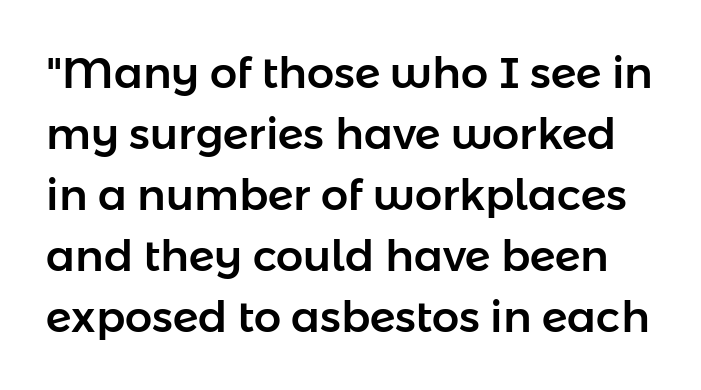
The image shows 43 px sans-serif type, upright; set normal line spacing (1.42x), normal letter spacing, not underlined; low stroke contrast and a medium x-height.
